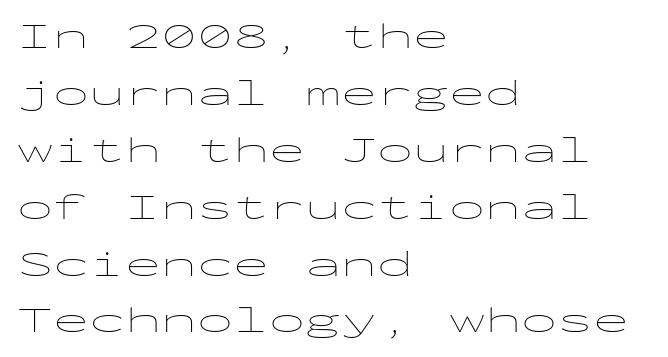
The image shows 36 px thin, wide sans-serif type, upright, monospaced; set left-aligned, normal line spacing (1.58x), normal letter spacing, not underlined; low stroke contrast and a medium x-height.
